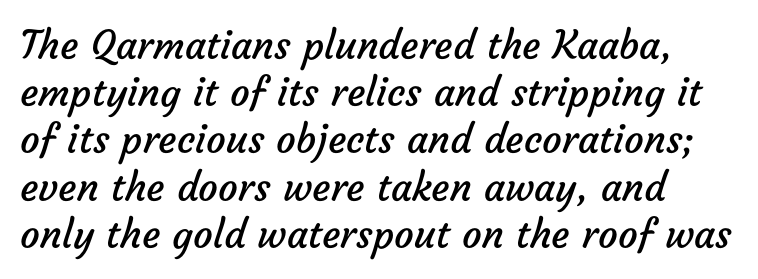
The image shows 39 px regular-weight sans-serif type; set left-aligned, line spacing 1.21x, normal letter spacing, not underlined; low stroke contrast and a medium x-height.
